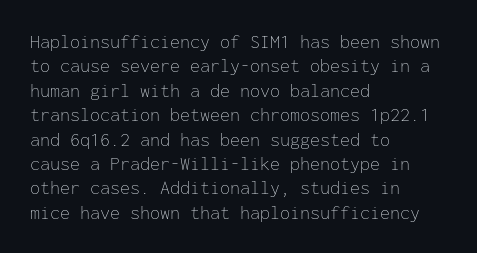
Q: Is the text bold? A: No.
Q: Is the text italic (slanted)? A: No, it is upright.
Q: Is the text underlined? A: No.
Q: How is the paragraph aligned? A: Left-aligned.
Q: Is the spacing between letters normal or unusually wide? A: Normal.
